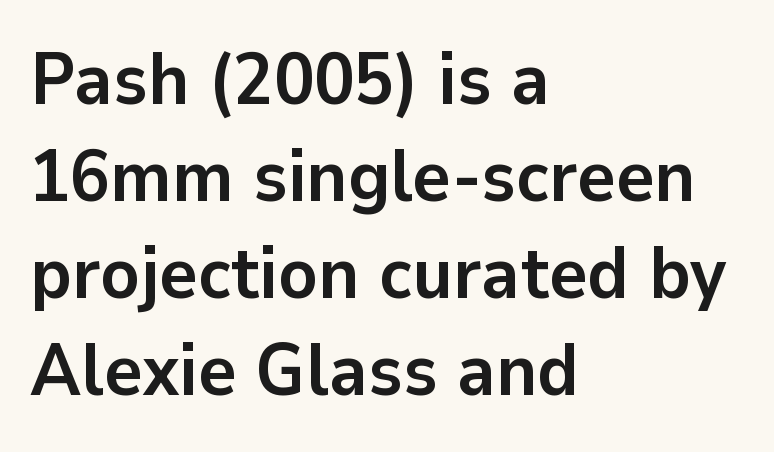
The image shows 73 px semibold sans-serif type, upright; set left-aligned, normal line spacing (1.33x), normal letter spacing, not underlined; low stroke contrast and a medium x-height.
